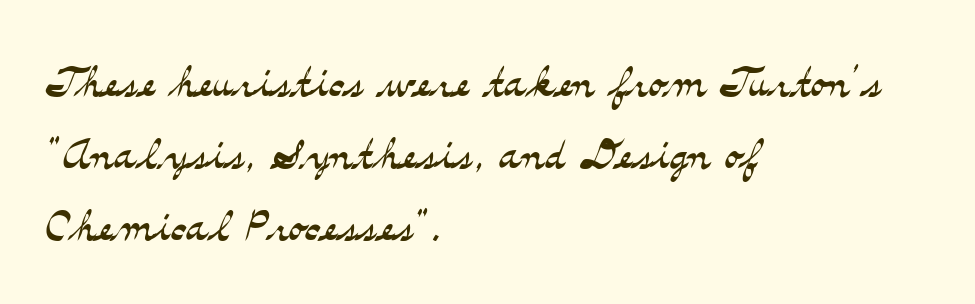
The image shows 59 px light, wide serif type; set left-aligned, line spacing 1.22x, normal letter spacing, not underlined; medium stroke contrast and a small x-height.
